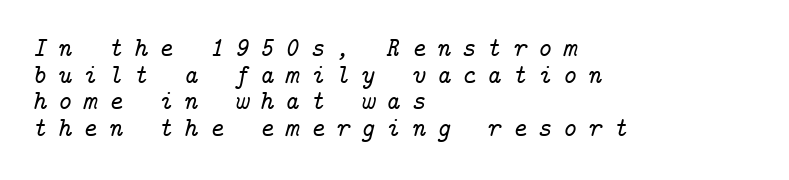
Q: Is the text italic (slanted)? A: Yes, it leans right by about 14 degrees.
Q: Is the text underlined? A: No.
Q: How is the paragraph aligned? A: Left-aligned.
Q: Is the spacing between letters normal or unusually wide? A: Unusually wide.
Q: Is the spacing between lines tight, normal or loose? A: Tight.
